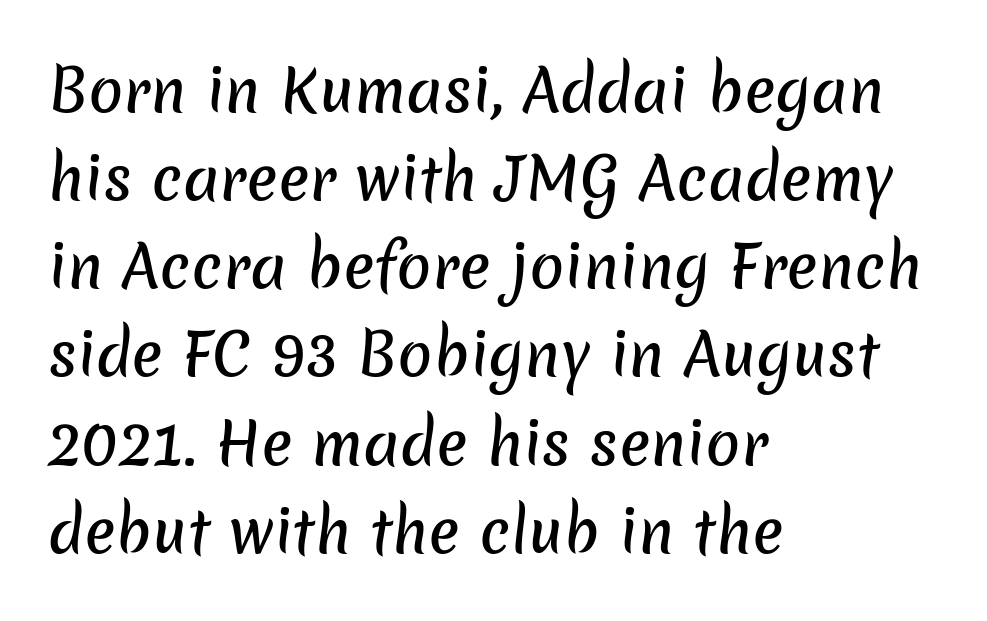
The image shows 58 px sans-serif type; set left-aligned, normal line spacing (1.52x), normal letter spacing, not underlined; low stroke contrast and a medium x-height.
